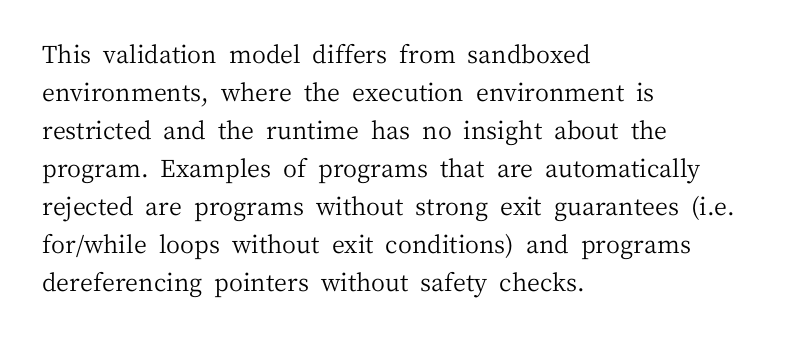
Q: Is the text bold? A: No.
Q: Is the text italic (slanted)? A: No, it is upright.
Q: Is the text underlined? A: No.
Q: How is the paragraph aligned? A: Left-aligned.
Q: Is the spacing between letters normal or unusually wide? A: Normal.
Q: Is the spacing between lines tight, normal or loose? A: Normal.
